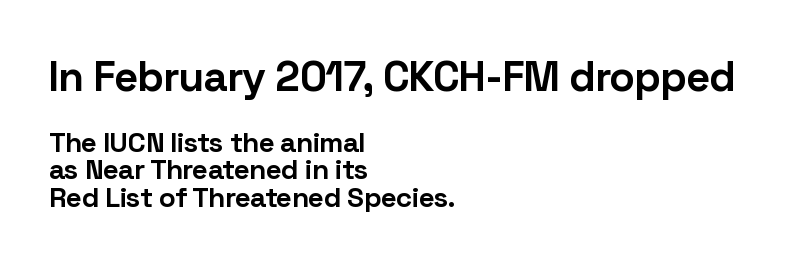
The image shows 42 px bold sans-serif type, upright; set left-aligned, tight line spacing (0.98x), normal letter spacing, not underlined; the first (top) block is 1.5x larger; low stroke contrast and a medium x-height.
